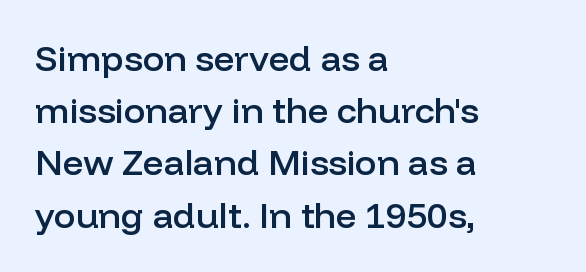
The image shows 36 px semibold sans-serif type, upright; set left-aligned, normal line spacing (1.45x), normal letter spacing, not underlined; low stroke contrast and a medium x-height.
